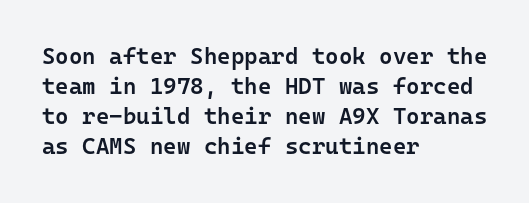
Q: Is the text bold? A: Semi-bold.
Q: Is the text italic (slanted)? A: No, it is upright.
Q: Is the text underlined? A: No.
Q: How is the paragraph aligned? A: Left-aligned.
Q: Is the spacing between letters normal or unusually wide? A: Normal.
Q: Is the spacing between lines tight, normal or loose? A: Normal.
